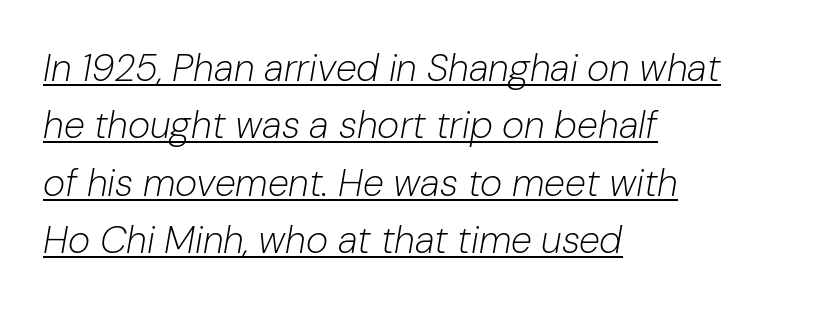
The image shows 38 px light type, italic (leaning right); set left-aligned, normal line spacing (1.51x), normal letter spacing, underlined; low stroke contrast and a medium x-height.
